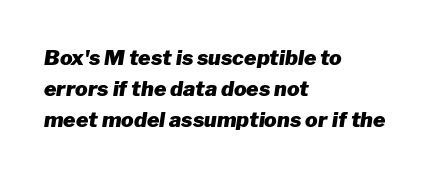
{"italic": "yes", "lean": "right", "slant_degrees": 8, "bold": "yes", "underline": "no", "align": "left", "line_spacing": "normal", "line_spacing_ratio": 1.48, "letter_spacing": "normal", "letter_spacing_em": 0.0, "glyph_px": 21}
